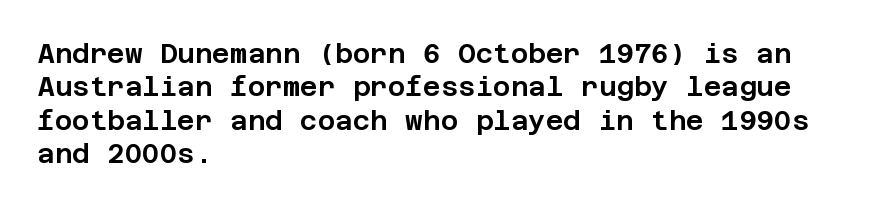
Q: Is the text italic (slanted)? A: No, it is upright.
Q: Is the text underlined? A: No.
Q: How is the paragraph aligned? A: Left-aligned.
Q: Is the spacing between letters normal or unusually wide? A: Normal.
